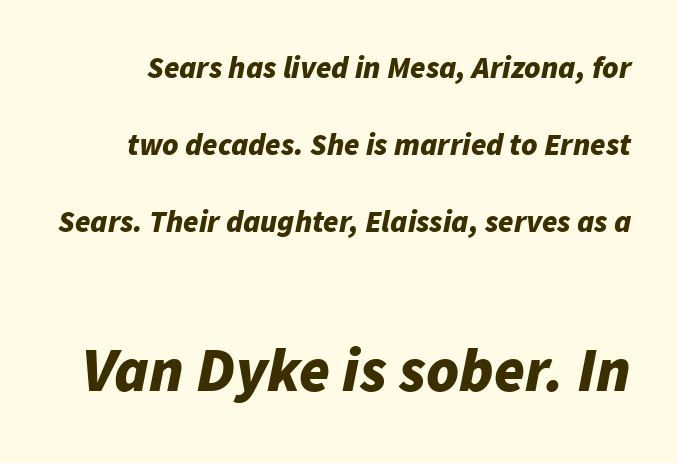
The image shows 62 px bold type, italic (leaning right); set loose line spacing (2.49x), normal letter spacing, not underlined; the second (bottom) block is 2.0x larger; low stroke contrast and a medium x-height.
